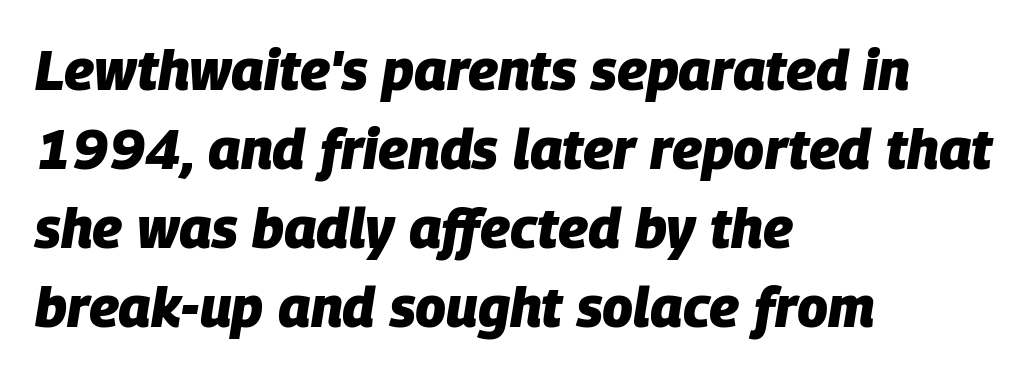
The image shows 56 px heavy type, italic (leaning right); set left-aligned, normal line spacing (1.41x), normal letter spacing, not underlined; low stroke contrast and a large x-height.
